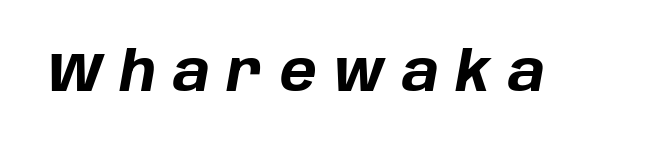
Weight check: bold — yes, fully. The glyphs are unaccompanied by any horizontal stroke below them. Emphasis-style slanted type is in use. This rendering widens character spacing well past its baseline value. Is this a fixed-width face? No — the glyphs have proportional, varying widths.
